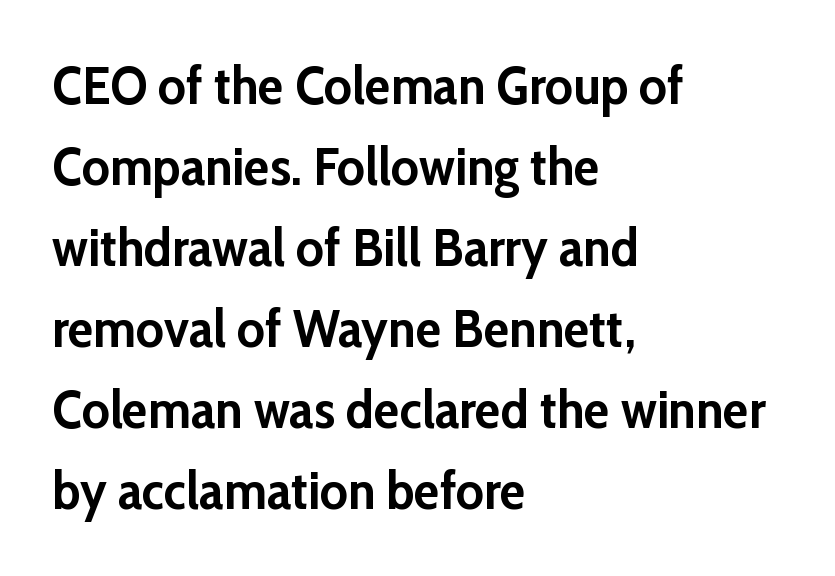
Is the block centered? No — it sits flush against the left margin. Bold? Absolutely — the strokes are thick and heavy. What's the leading like? Ordinary, nothing unusual. The passage shown is typed in a proportional face where columns would drift. Designer's note — italics off, roman on.
